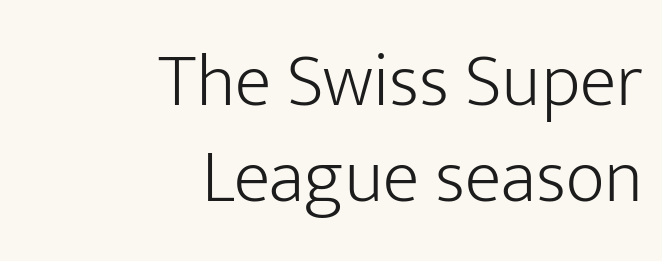
The image shows 76 px light sans-serif type, upright; set right-aligned, normal line spacing (1.26x), normal letter spacing, not underlined; low stroke contrast and a medium x-height.
